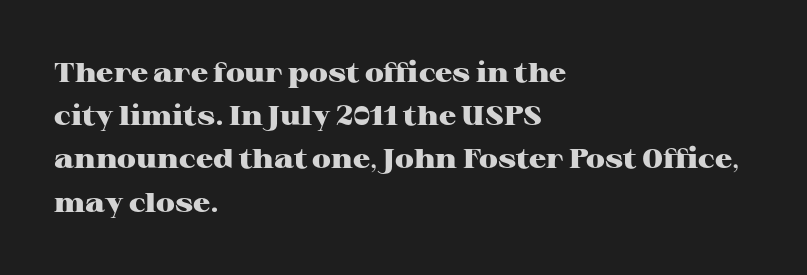
Q: Is the text bold? A: Yes.
Q: Is the text italic (slanted)? A: No, it is upright.
Q: Is the text underlined? A: No.
Q: How is the paragraph aligned? A: Left-aligned.
Q: Is the spacing between letters normal or unusually wide? A: Normal.
Q: Is the spacing between lines tight, normal or loose? A: Normal.
